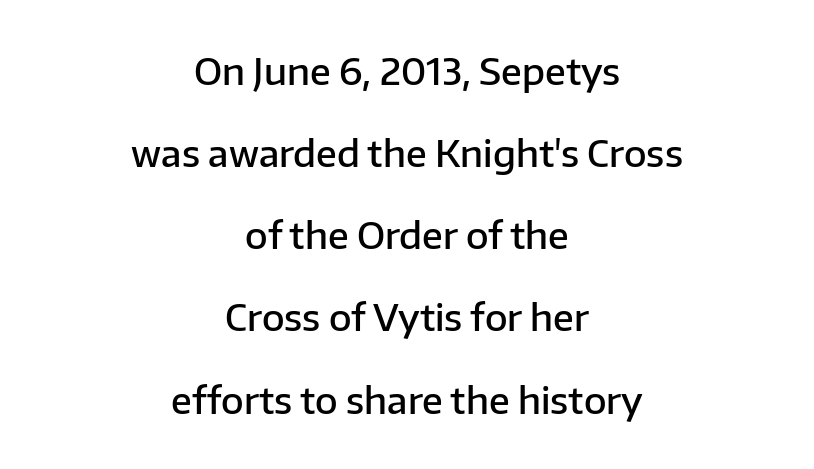
The image shows 37 px semibold sans-serif type, upright; set centered, loose line spacing (2.22x), normal letter spacing, not underlined; low stroke contrast and a medium x-height.
